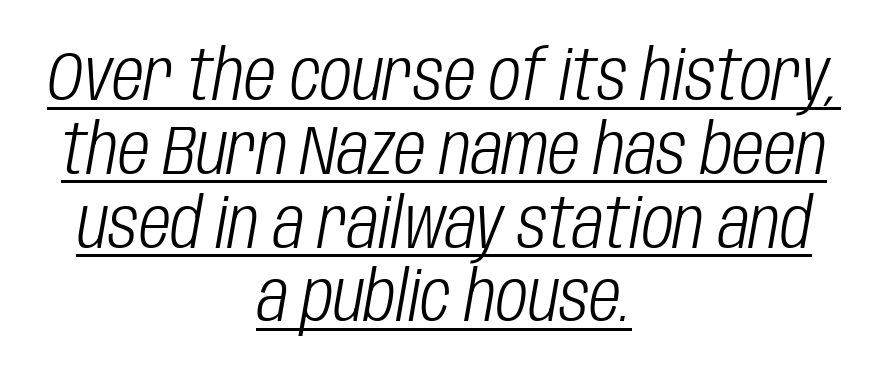
Q: Is the text bold? A: No.
Q: Is the text italic (slanted)? A: Yes, it leans right by about 10 degrees.
Q: Is the text underlined? A: Yes.
Q: How is the paragraph aligned? A: Centered.
Q: Is the spacing between letters normal or unusually wide? A: Normal.
Q: Is the spacing between lines tight, normal or loose? A: Tight.
Q: Width (condensed, normal, or wide)? A: Condensed.
Q: Stroke contrast? A: Low.
Q: x-height? A: Large.
Q: Monospaced? A: No.
